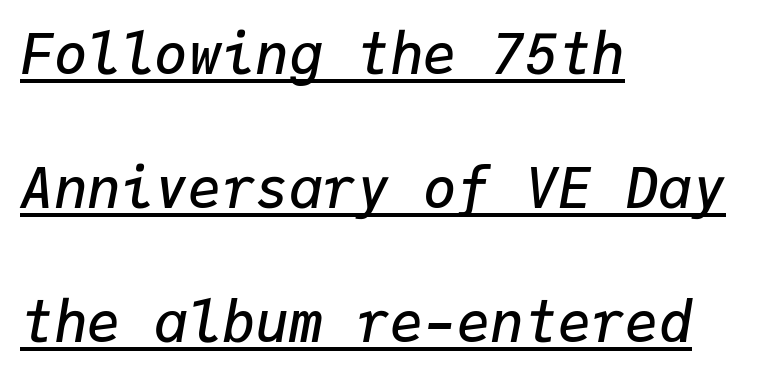
{"italic": "yes", "lean": "right", "slant_degrees": 9, "bold": "semi", "weight": "semibold", "width": "normal", "stroke_contrast": "low", "x_height": "medium", "monospaced": "yes", "underline": "yes", "align": "left", "line_spacing": "loose", "line_spacing_ratio": 2.39, "letter_spacing": "normal", "letter_spacing_em": 0.0, "glyph_px": 56}
